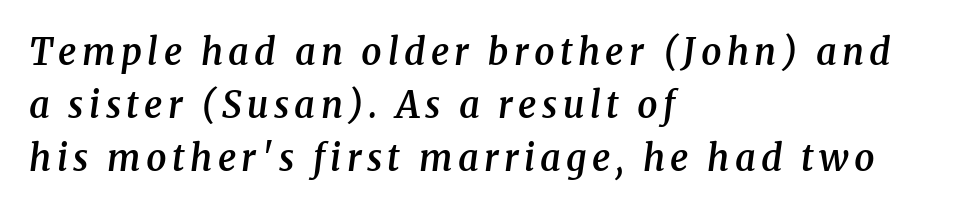
Q: Is the text bold? A: Semi-bold.
Q: Is the text italic (slanted)? A: Yes, it leans right by about 8 degrees.
Q: Is the typeface a serif or a sans-serif typeface? A: Serif.
Q: Is the text underlined? A: No.
Q: How is the paragraph aligned? A: Left-aligned.
Q: Is the spacing between lines tight, normal or loose? A: Normal.
Q: Width (condensed, normal, or wide)? A: Normal.
Q: Stroke contrast? A: Medium.
Q: x-height? A: Medium.
Q: Monospaced? A: No.
